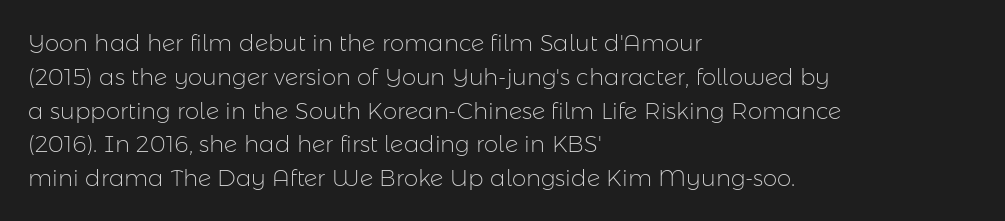
{"italic": "no", "bold": "no", "underline": "no", "align": "left", "line_spacing": "normal", "line_spacing_ratio": 1.47, "letter_spacing": "normal", "letter_spacing_em": 0.0, "glyph_px": 23}
